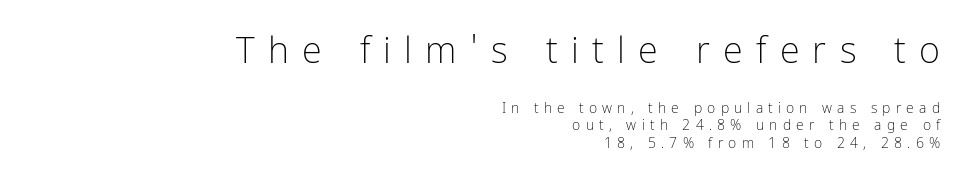
{"serif": "no", "italic": "no", "bold": "no", "weight": "light", "width": "condensed", "stroke_contrast": "low", "x_height": "medium", "monospaced": "no", "underline": "no", "align": "right", "line_spacing_ratio": 1.23, "letter_spacing": "wide", "letter_spacing_em": 0.37, "larger_block": "first", "size_ratio": 2.57, "glyph_px": 36}
